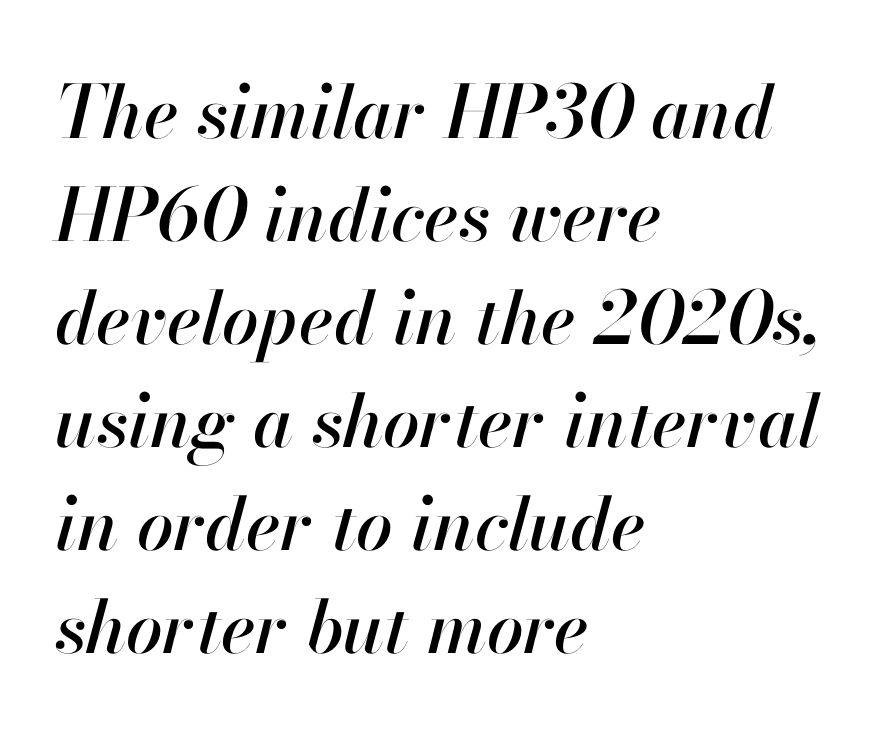
The image shows 73 px text type, italic (leaning right); set left-aligned, normal line spacing (1.41x), normal letter spacing, not underlined; high stroke contrast and a small x-height.
